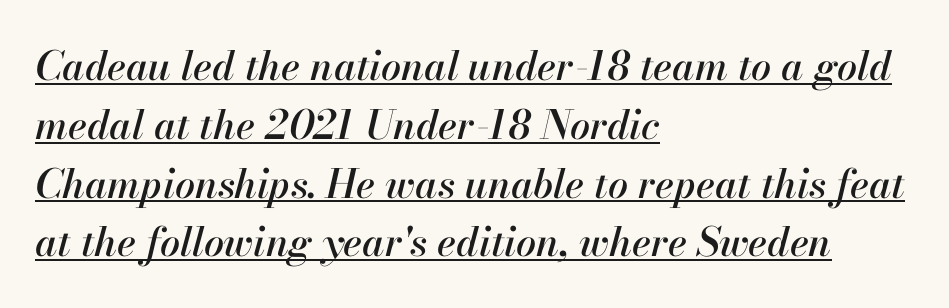
The image shows 40 px text type, italic (leaning right); set left-aligned, normal line spacing (1.47x), normal letter spacing, underlined; high stroke contrast and a small x-height.
